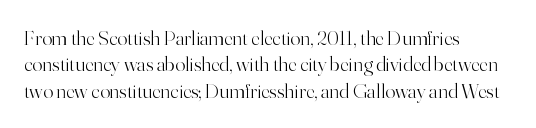
The rendering uses a moderate line-height, typical for paragraphs. Only glyphs here, with clear space below each row. The passage is arranged the way most books set body copy — flush left. Spacing between characters is what you'd get straight out of the box.
